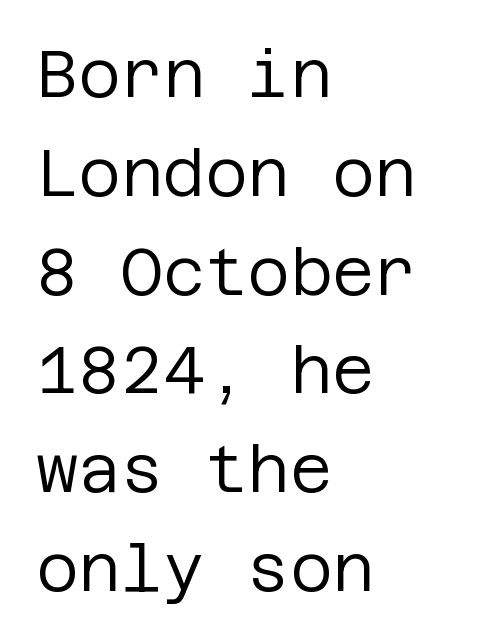
Q: Is the text bold? A: No.
Q: Is the text italic (slanted)? A: No, it is upright.
Q: Is the typeface a serif or a sans-serif typeface? A: Sans-serif.
Q: Is the text underlined? A: No.
Q: How is the paragraph aligned? A: Left-aligned.
Q: Is the spacing between letters normal or unusually wide? A: Normal.
Q: Is the spacing between lines tight, normal or loose? A: Normal.
Q: Width (condensed, normal, or wide)? A: Normal.
Q: Stroke contrast? A: Low.
Q: x-height? A: Large.
